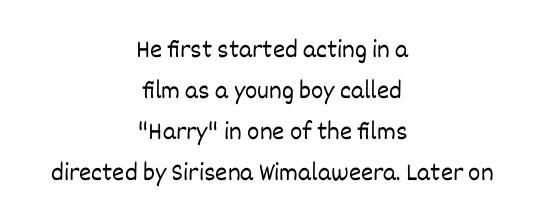
No italicization has been applied; the sample stays upright. Horizontally, the lines are justified to the midpoint only. The cut favours lightness, reaching ordinary text weight at its darkest. Unmarked baselines from the first word to the last.
